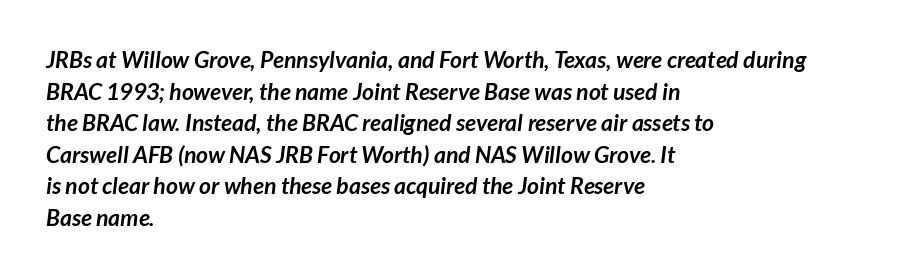
How are the letters spaced? Ordinarily, with no added tracking. Lines of text with bare space underneath. Casual observation: everything's shoved over to the left. Notice how thick the strokes are: this is what a full bold looks like.
